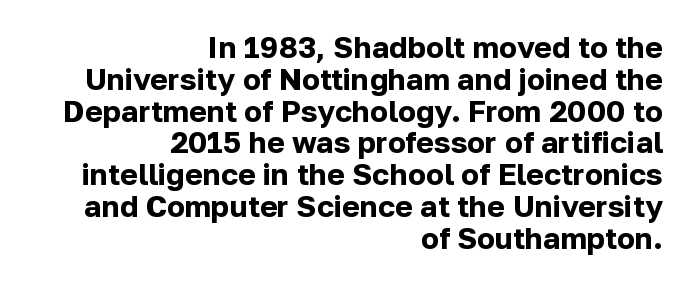
Q: Is the text bold? A: Yes.
Q: Is the text italic (slanted)? A: No, it is upright.
Q: Is the typeface a serif or a sans-serif typeface? A: Sans-serif.
Q: Is the text underlined? A: No.
Q: How is the paragraph aligned? A: Right-aligned.
Q: Is the spacing between letters normal or unusually wide? A: Normal.
Q: Is the spacing between lines tight, normal or loose? A: Tight.
Q: Width (condensed, normal, or wide)? A: Normal.
Q: Stroke contrast? A: Low.
Q: x-height? A: Medium.
Q: Monospaced? A: No.
